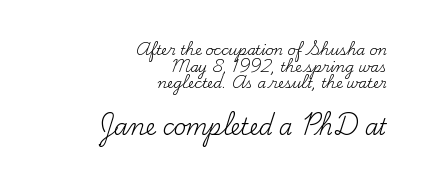
Q: Is the text bold? A: No.
Q: Is the text italic (slanted)? A: Yes.
Q: Is the text underlined? A: No.
Q: How is the paragraph aligned? A: Right-aligned.
Q: Is the spacing between letters normal or unusually wide? A: Normal.
Q: Which block of text is set in a larger size, the first (top) or the second (bottom)? A: The second (bottom) one.
